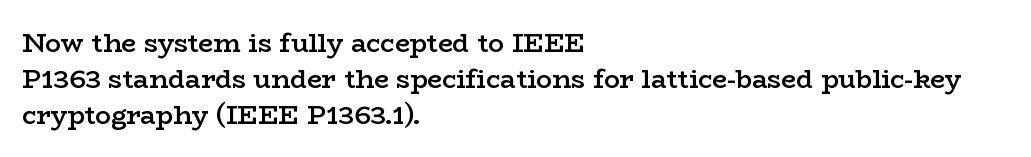
The image shows 26 px text type, upright; set left-aligned, normal line spacing (1.38x), normal letter spacing, not underlined.
